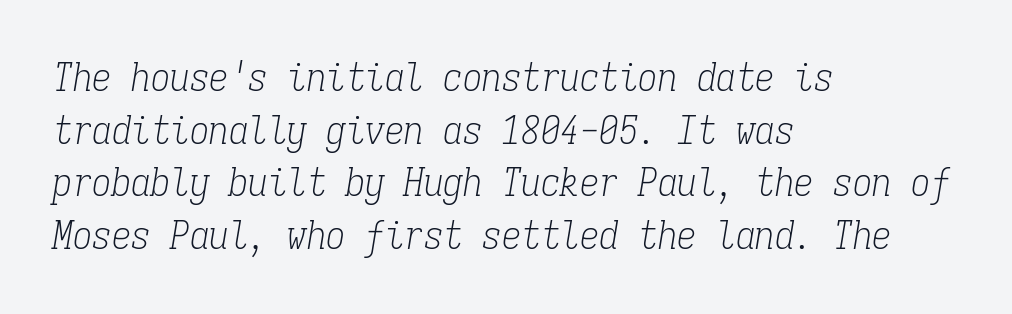
{"serif": "yes", "italic": "yes", "lean": "right", "slant_degrees": 9, "bold": "no", "weight": "light", "width": "condensed", "stroke_contrast": "low", "x_height": "medium", "monospaced": "yes", "underline": "no", "align": "left", "line_spacing": "normal", "line_spacing_ratio": 1.35, "letter_spacing": "normal", "letter_spacing_em": 0.0, "glyph_px": 39}
